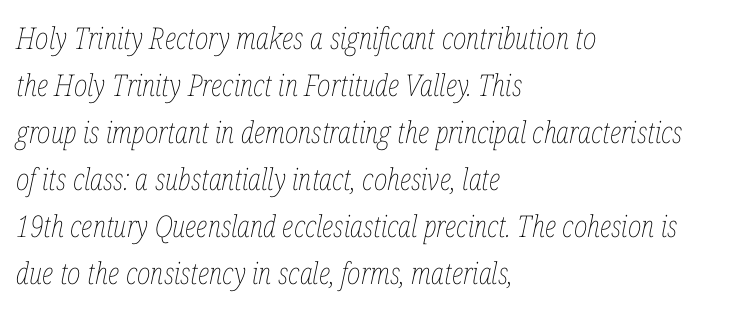
{"italic": "yes", "lean": "right", "slant_degrees": 12, "bold": "no", "weight": "thin", "width": "condensed", "stroke_contrast": "low", "x_height": "medium", "monospaced": "no", "underline": "no", "align": "left", "line_spacing": "normal", "line_spacing_ratio": 1.57, "letter_spacing": "normal", "letter_spacing_em": 0.0, "glyph_px": 30}
